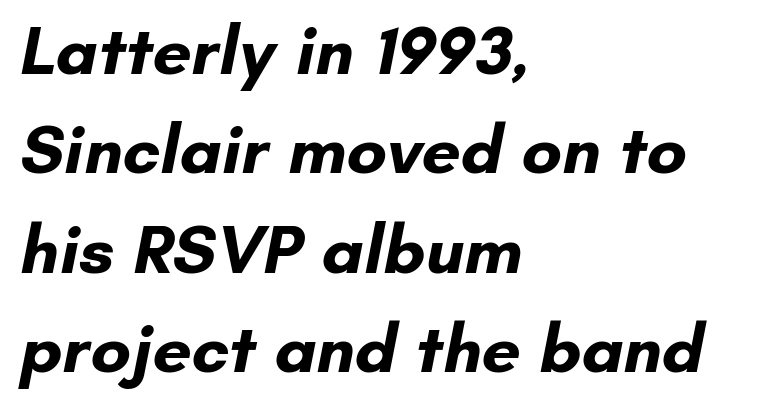
Q: Is the text bold? A: Yes.
Q: Is the typeface a serif or a sans-serif typeface? A: Sans-serif.
Q: Is the text underlined? A: No.
Q: How is the paragraph aligned? A: Left-aligned.
Q: Is the spacing between letters normal or unusually wide? A: Normal.
Q: Is the spacing between lines tight, normal or loose? A: Normal.
Q: Width (condensed, normal, or wide)? A: Normal.
Q: Stroke contrast? A: Low.
Q: x-height? A: Small.
Q: Monospaced? A: No.
